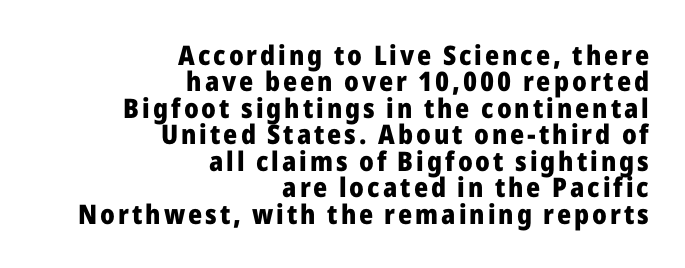
Strong, thick strokes mark this as bold type. Descender tails drop into unmarked territory. Leftover space on each line is placed entirely before the opening word. Quick note: interline space is minimal. When letters stand straight like this, we call the style roman or upright.
